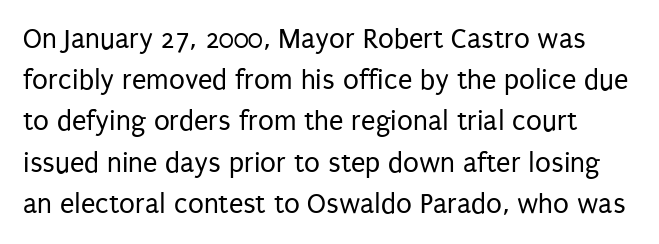
{"serif": "no", "italic": "no", "bold": "no", "weight": "regular", "width": "condensed", "stroke_contrast": "low", "x_height": "large", "monospaced": "no", "underline": "no", "line_spacing": "normal", "line_spacing_ratio": 1.42, "letter_spacing": "normal", "letter_spacing_em": 0.0, "glyph_px": 29}
